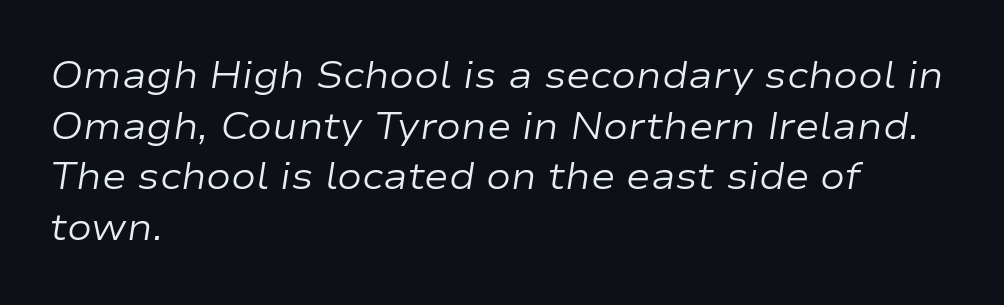
The image shows 37 px regular-weight, wide type, italic (leaning right); set left-aligned, normal line spacing (1.37x), normal letter spacing, not underlined; low stroke contrast and a medium x-height.
